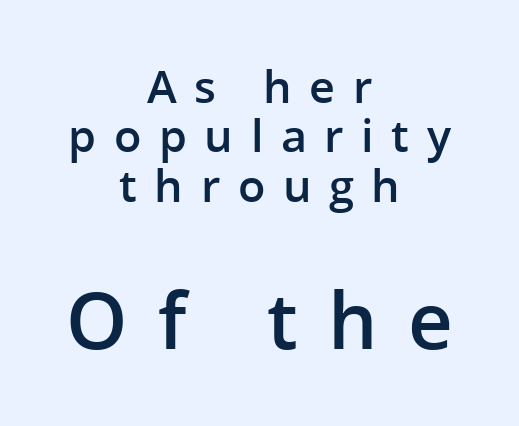
Q: Is the text bold? A: Semi-bold.
Q: Is the text italic (slanted)? A: No, it is upright.
Q: Is the typeface a serif or a sans-serif typeface? A: Sans-serif.
Q: Is the text underlined? A: No.
Q: How is the paragraph aligned? A: Centered.
Q: Is the spacing between letters normal or unusually wide? A: Unusually wide.
Q: Is the spacing between lines tight, normal or loose? A: Tight.
Q: Which block of text is set in a larger size, the first (top) or the second (bottom)? A: The second (bottom) one.
Q: Width (condensed, normal, or wide)? A: Normal.
Q: Stroke contrast? A: Low.
Q: x-height? A: Medium.
Q: Monospaced? A: No.
